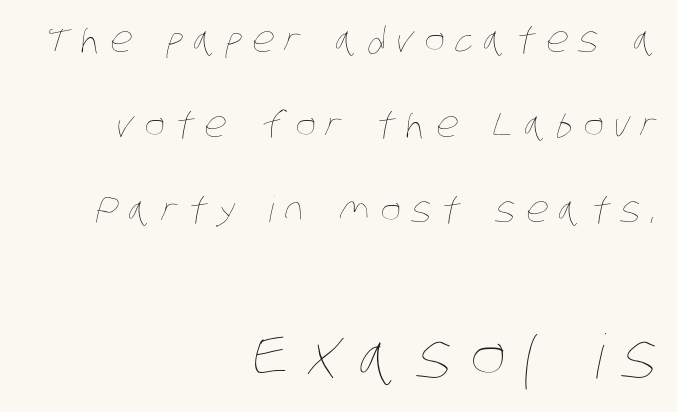
Q: Is the text bold? A: No.
Q: Is the text underlined? A: No.
Q: How is the paragraph aligned? A: Right-aligned.
Q: Is the spacing between letters normal or unusually wide? A: Unusually wide.
Q: Is the spacing between lines tight, normal or loose? A: Loose.
Q: Which block of text is set in a larger size, the first (top) or the second (bottom)? A: The second (bottom) one.
Q: Width (condensed, normal, or wide)? A: Condensed.
Q: Stroke contrast? A: Low.
Q: x-height? A: Large.
Q: Monospaced? A: No.
